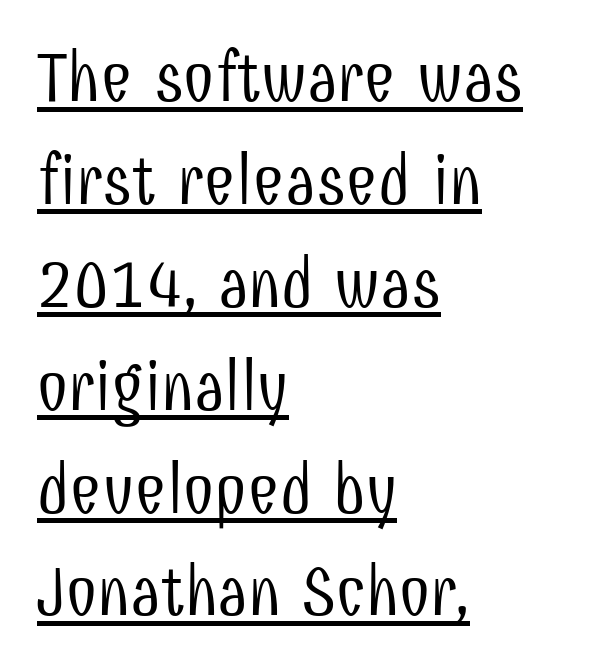
Note the varied advance widths — an 'i' is clearly narrower than an 'm'. This sample carries an underscore along the baseline area. Nobody touched the tracking dial on this one. Vertical spacing — default.
